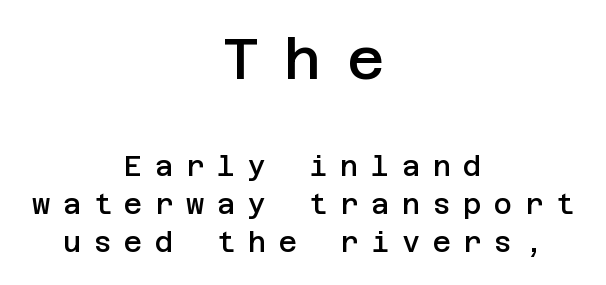
{"serif": "no", "italic": "no", "bold": "semi", "weight": "semibold", "width": "normal", "stroke_contrast": "low", "x_height": "large", "underline": "no", "align": "center", "line_spacing": "normal", "line_spacing_ratio": 1.37, "letter_spacing": "wide", "letter_spacing_em": 0.45, "larger_block": "first", "size_ratio": 2.04, "glyph_px": 57}
